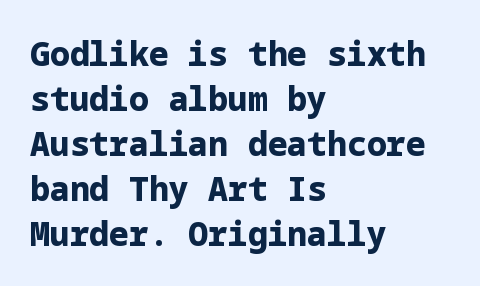
Bold? Absolutely — the strokes are thick and heavy. Letterform terminals end flat and unadorned throughout the passage. The rendering keeps characters at their native spacing. The string is rendered with underlining switched off. The passage is arranged the way most books set body copy — flush left. The block of text has a typical density, with ordinary space between rows.
